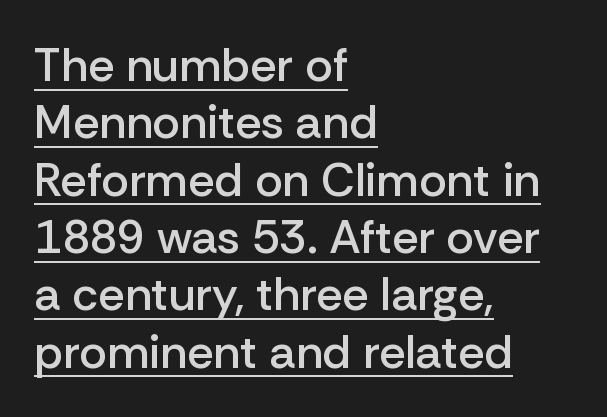
Q: Is the text bold? A: Semi-bold.
Q: Is the text italic (slanted)? A: No, it is upright.
Q: Is the typeface a serif or a sans-serif typeface? A: Sans-serif.
Q: Is the text underlined? A: Yes.
Q: How is the paragraph aligned? A: Left-aligned.
Q: Is the spacing between letters normal or unusually wide? A: Normal.
Q: Width (condensed, normal, or wide)? A: Normal.
Q: Stroke contrast? A: Low.
Q: x-height? A: Medium.
Q: Monospaced? A: No.
